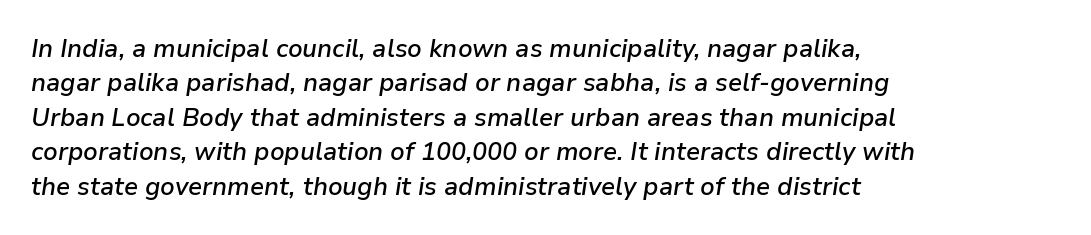
The image shows 25 px text type, italic (leaning right); set left-aligned, normal line spacing (1.38x), normal letter spacing, not underlined.
